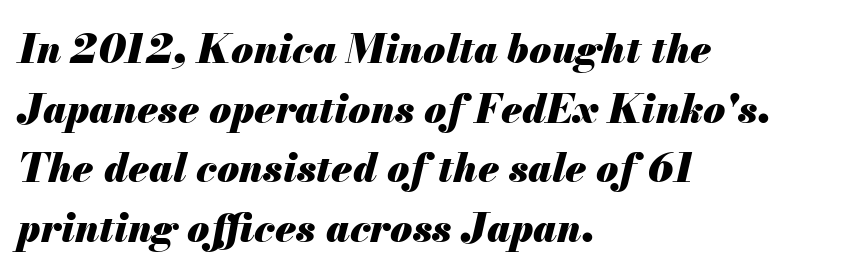
The image shows 40 px heavy type, italic (leaning right); set left-aligned, normal line spacing (1.49x), normal letter spacing, not underlined; medium stroke contrast and a small x-height.
